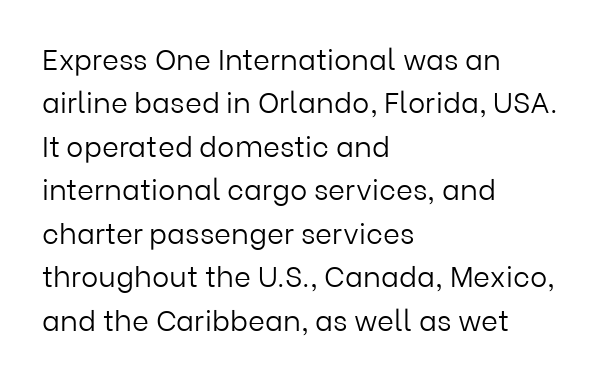
{"serif": "no", "italic": "no", "bold": "no", "weight": "light", "width": "normal", "stroke_contrast": "low", "x_height": "medium", "monospaced": "no", "underline": "no", "align": "left", "line_spacing": "normal", "line_spacing_ratio": 1.5, "letter_spacing": "normal", "letter_spacing_em": 0.0, "glyph_px": 29}
